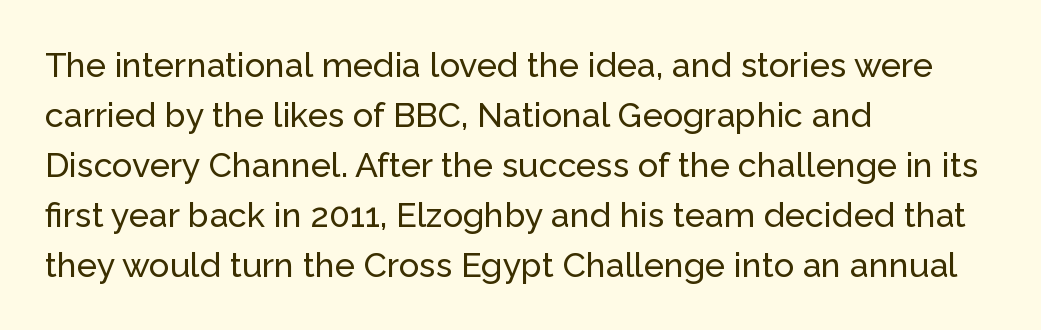
The image shows 34 px sans-serif type, upright; set left-aligned, normal line spacing (1.47x), normal letter spacing, not underlined; low stroke contrast and a medium x-height.
